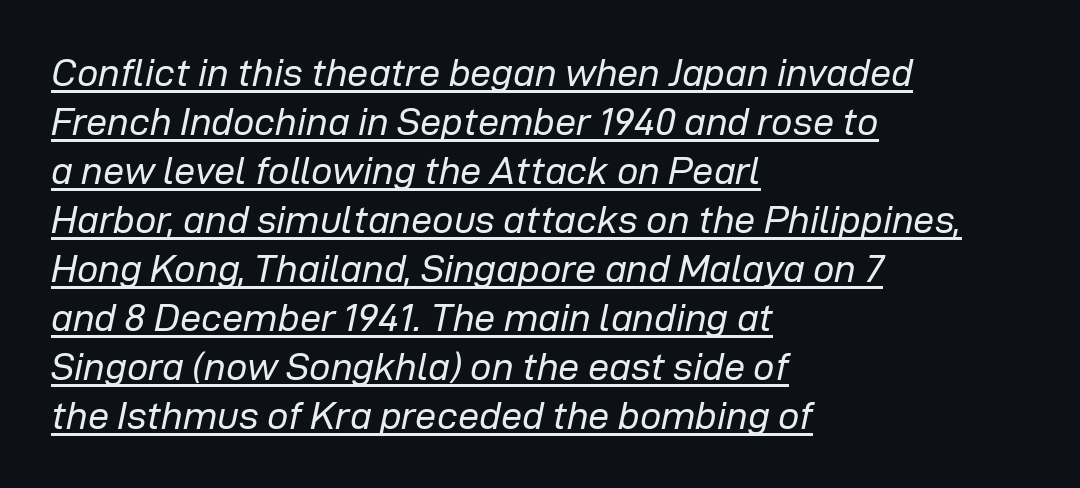
The image shows 38 px regular-weight type, italic (leaning right); set left-aligned, normal line spacing (1.29x), normal letter spacing, underlined; low stroke contrast and a medium x-height.
